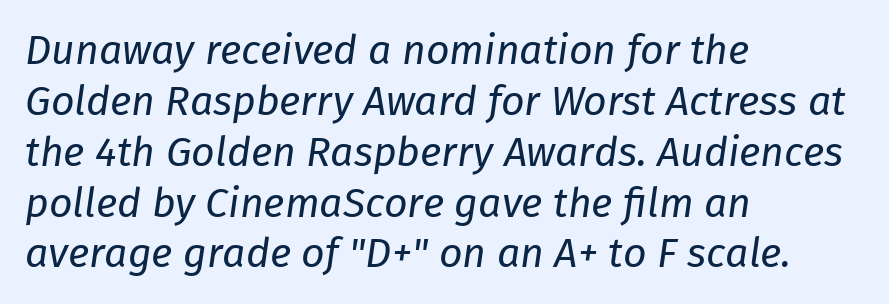
The image shows 41 px regular-weight type, italic (leaning right); set left-aligned, line spacing 1.24x, normal letter spacing, not underlined; low stroke contrast and a medium x-height.
